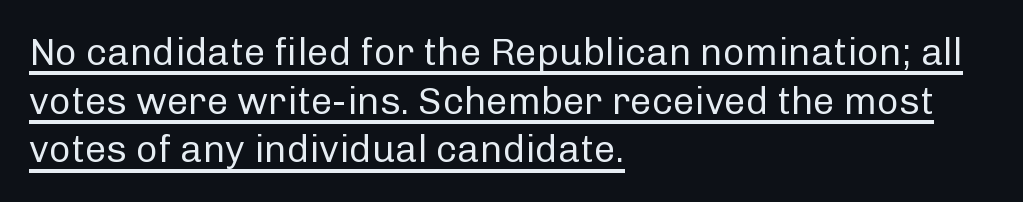
{"serif": "no", "italic": "no", "bold": "no", "weight": "regular", "width": "normal", "stroke_contrast": "low", "x_height": "medium", "monospaced": "no", "underline": "yes", "align": "left", "line_spacing": "normal", "line_spacing_ratio": 1.28, "letter_spacing": "normal", "letter_spacing_em": 0.0, "glyph_px": 38}
